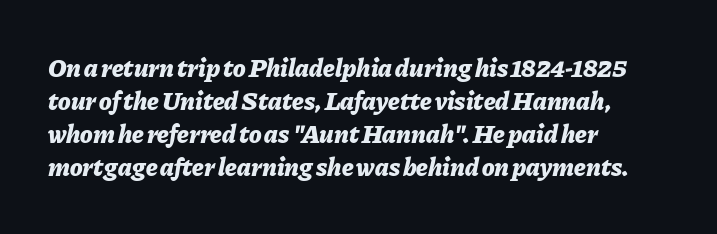
Q: Is the text bold? A: Yes.
Q: Is the text italic (slanted)? A: Yes, it leans right by about 11 degrees.
Q: Is the text underlined? A: No.
Q: How is the paragraph aligned? A: Left-aligned.
Q: Is the spacing between letters normal or unusually wide? A: Normal.
Q: Is the spacing between lines tight, normal or loose? A: Normal.
